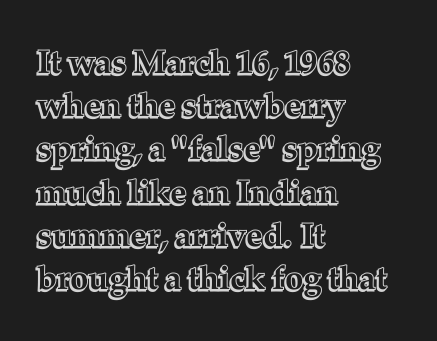
Q: Is the text italic (slanted)? A: No, it is upright.
Q: Is the text underlined? A: No.
Q: How is the paragraph aligned? A: Left-aligned.
Q: Is the spacing between letters normal or unusually wide? A: Normal.
Q: Is the spacing between lines tight, normal or loose? A: Normal.
Q: Width (condensed, normal, or wide)? A: Normal.
Q: x-height? A: Medium.
Q: Monospaced? A: No.
